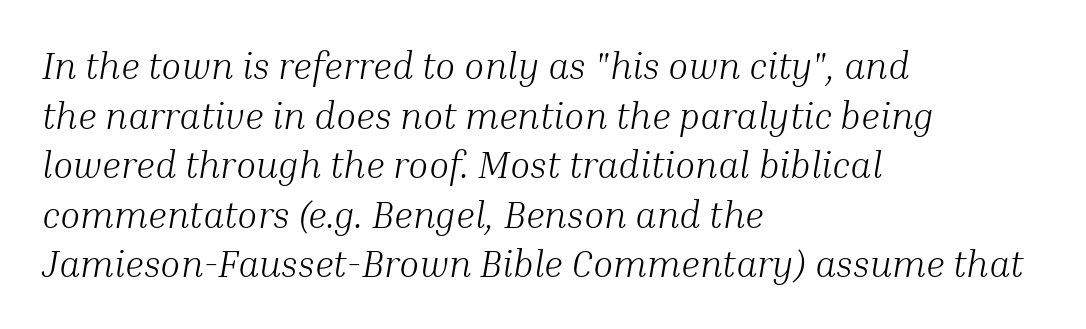
Type without underlining. Note: serifs present on the glyphs. Spacing verdict: proportional, widths tailored to each character. Honestly, the letter spacing is just normal — you wouldn't notice it. The leading is moderate, giving the passage an even texture.
